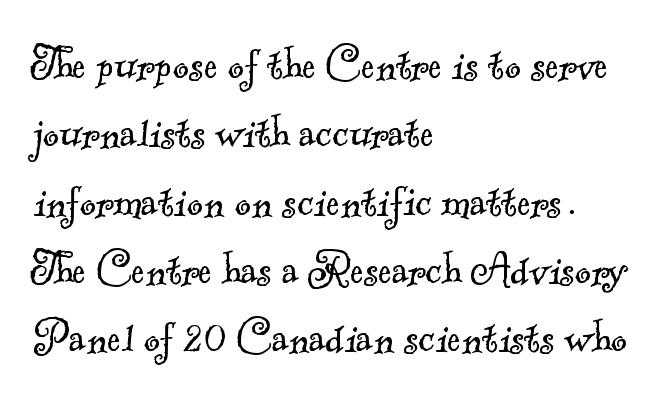
Summary of vertical rhythm: regular, with standard interline spacing. The face used here is proportionally spaced, like ordinary book or web type. Unlike a clean sans, this face finishes its strokes with serifs. The line texture is even and compact thanks to regular tracking. Descenders are the only things crossing below the line.
